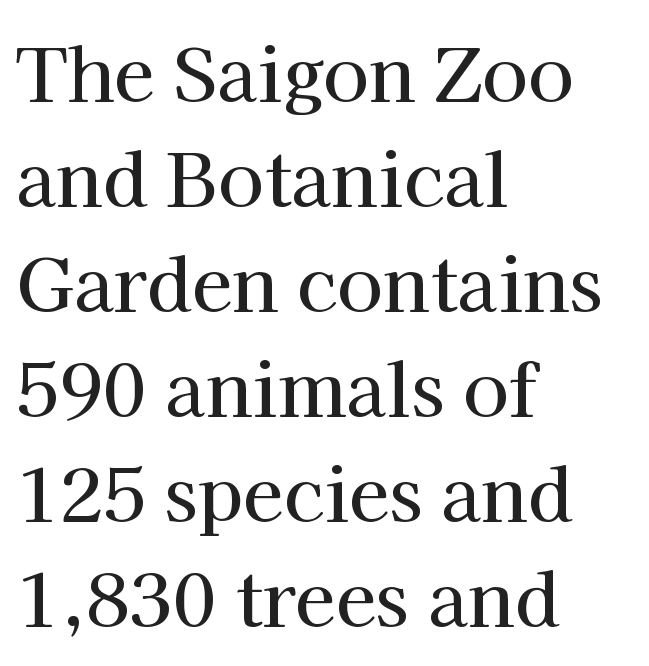
{"serif": "yes", "italic": "no", "width": "normal", "stroke_contrast": "high", "x_height": "medium", "monospaced": "no", "underline": "no", "align": "left", "line_spacing": "normal", "line_spacing_ratio": 1.42, "letter_spacing": "normal", "letter_spacing_em": 0.0, "glyph_px": 74}
